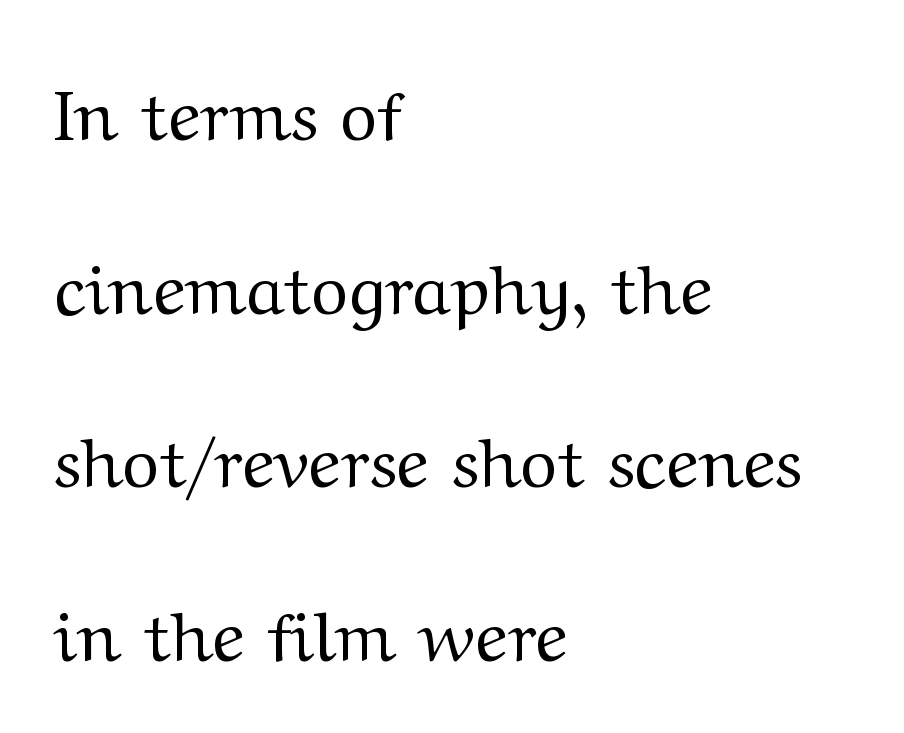
Serifs: yes, visible at the terminals of the letterforms. A light-to-regular cut is what we see here. Only glyphs here, with clear space below each row. One-word summary of the alignment: left.
